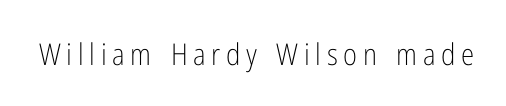
Q: Is the text bold? A: No.
Q: Is the text italic (slanted)? A: No, it is upright.
Q: Is the typeface a serif or a sans-serif typeface? A: Sans-serif.
Q: Is the text underlined? A: No.
Q: Width (condensed, normal, or wide)? A: Condensed.
Q: Stroke contrast? A: Low.
Q: x-height? A: Medium.
Q: Monospaced? A: No.
